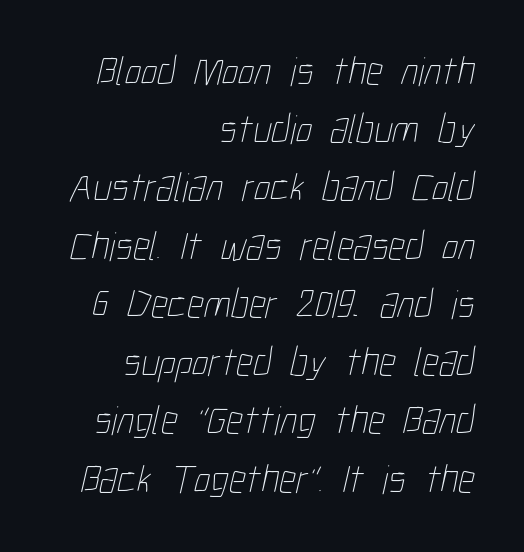
The image shows 41 px thin, condensed type; set right-aligned, normal line spacing (1.42x), normal letter spacing, not underlined; low stroke contrast and a medium x-height.
